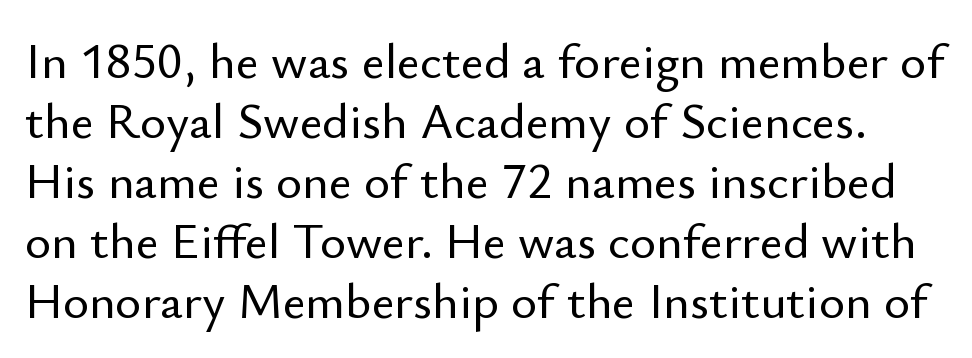
Q: Is the text italic (slanted)? A: No, it is upright.
Q: Is the typeface a serif or a sans-serif typeface? A: Sans-serif.
Q: Is the text underlined? A: No.
Q: Is the spacing between letters normal or unusually wide? A: Normal.
Q: Width (condensed, normal, or wide)? A: Normal.
Q: Stroke contrast? A: Low.
Q: x-height? A: Small.
Q: Monospaced? A: No.
